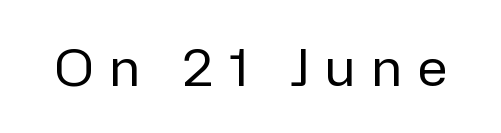
The image shows 50 px regular-weight sans-serif type, upright; set unusually wide letter spacing (+0.34 em), not underlined; low stroke contrast and a medium x-height.
